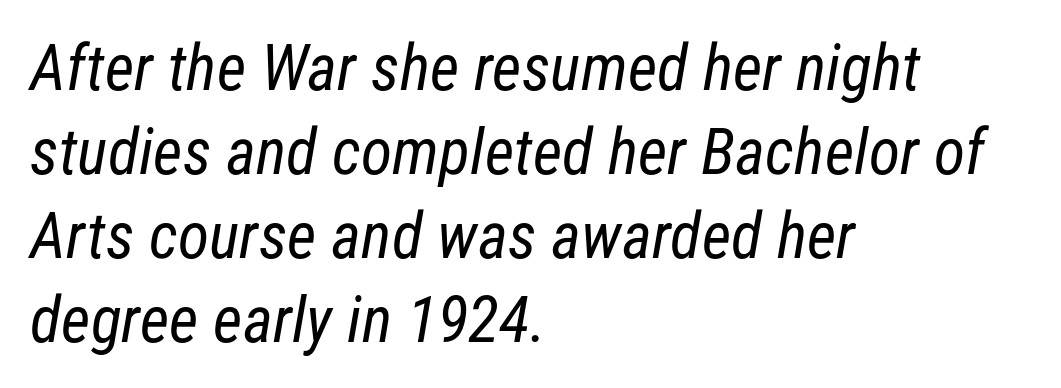
Just letters on the line, the space beneath them empty. A typesetter would call this proportional, since set widths differ per character. Look at the tracking — it's just the regular setting, nothing added. The glyphs in this specimen are sans serif. Line beginnings align vertically; line endings do not. Reading down the column, the eye jumps a familiar distance to each next line.
